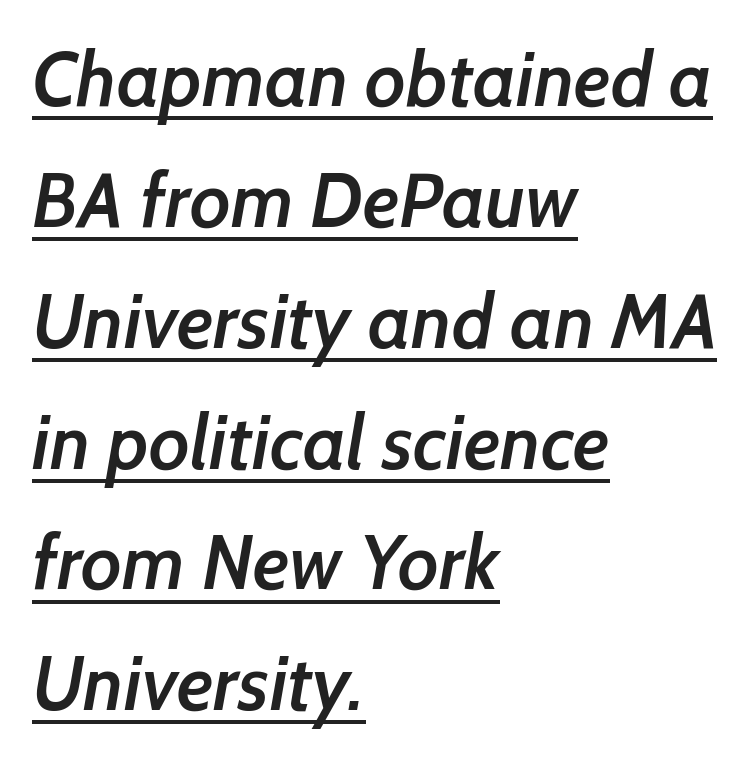
{"serif": "no", "bold": "semi", "weight": "semibold", "width": "normal", "stroke_contrast": "low", "x_height": "medium", "monospaced": "no", "underline": "yes", "align": "left", "line_spacing": "normal", "line_spacing_ratio": 1.59, "letter_spacing": "normal", "letter_spacing_em": 0.0, "glyph_px": 76}
